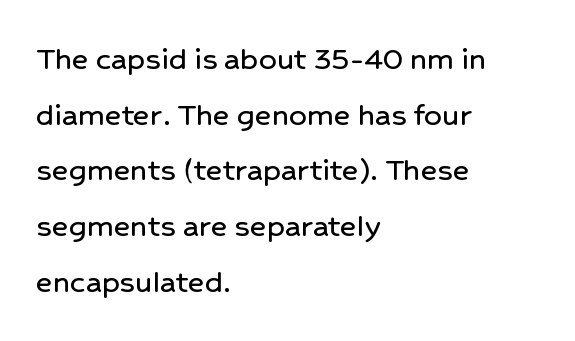
The image shows 35 px sans-serif type, upright; set left-aligned, normal line spacing (1.59x), normal letter spacing, not underlined; low stroke contrast and a medium x-height.
